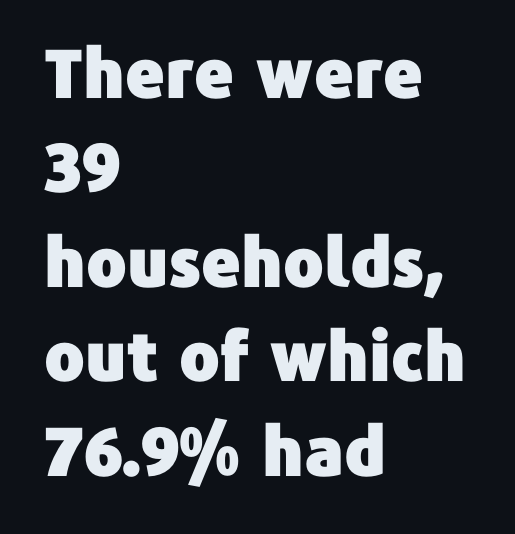
Q: Is the text italic (slanted)? A: No, it is upright.
Q: Is the typeface a serif or a sans-serif typeface? A: Sans-serif.
Q: Is the text underlined? A: No.
Q: How is the paragraph aligned? A: Left-aligned.
Q: Is the spacing between letters normal or unusually wide? A: Normal.
Q: Is the spacing between lines tight, normal or loose? A: Normal.
Q: Width (condensed, normal, or wide)? A: Normal.
Q: Stroke contrast? A: Low.
Q: x-height? A: Medium.
Q: Monospaced? A: No.
